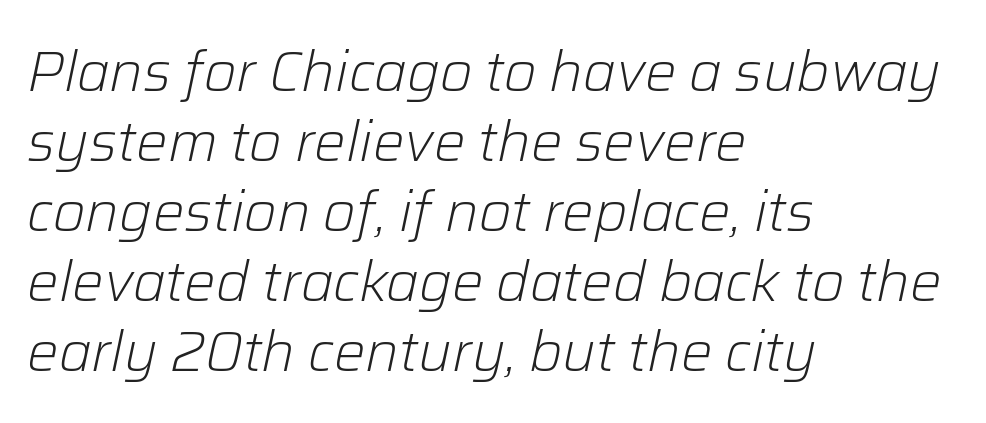
Q: Is the text bold? A: No.
Q: Is the text italic (slanted)? A: Yes, it leans right by about 12 degrees.
Q: Is the text underlined? A: No.
Q: How is the paragraph aligned? A: Left-aligned.
Q: Is the spacing between letters normal or unusually wide? A: Normal.
Q: Is the spacing between lines tight, normal or loose? A: Normal.
Q: Width (condensed, normal, or wide)? A: Normal.
Q: Stroke contrast? A: Low.
Q: x-height? A: Medium.
Q: Monospaced? A: No.
